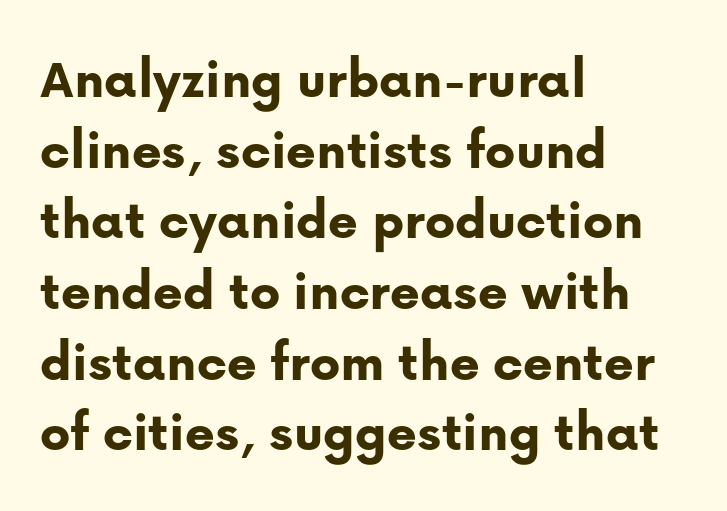
A clean baseline with only descenders dipping below it. The passage shown is typed in a proportional face where columns would drift. Does the type have serifs? No, each stem ends abruptly. Horizontal alignment here is leftward, the default for most running prose. It's the straight-up-and-down kind of type.
